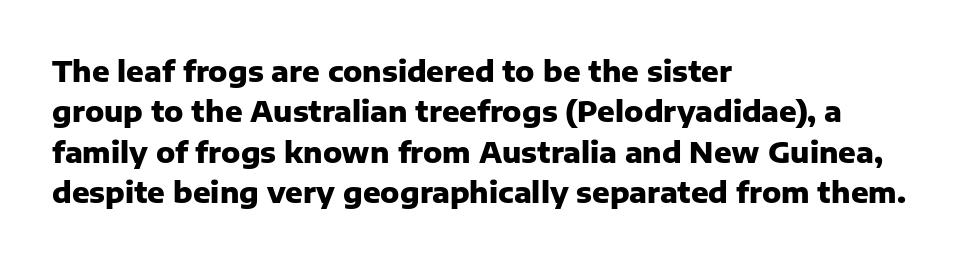
{"serif": "no", "italic": "no", "bold": "yes", "weight": "heavy", "width": "normal", "stroke_contrast": "low", "x_height": "medium", "monospaced": "no", "underline": "no", "align": "left", "line_spacing": "normal", "line_spacing_ratio": 1.39, "letter_spacing": "normal", "letter_spacing_em": 0.0, "glyph_px": 29}
